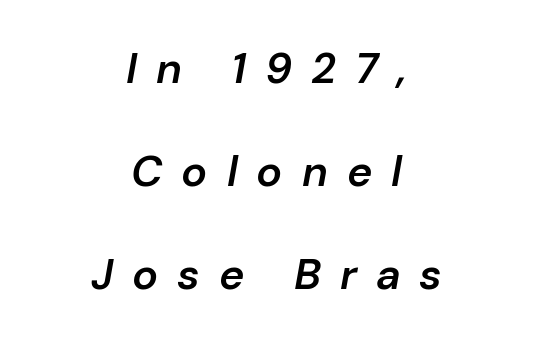
{"italic": "yes", "lean": "right", "slant_degrees": 10, "bold": "semi", "weight": "semibold", "width": "normal", "stroke_contrast": "low", "x_height": "medium", "monospaced": "no", "underline": "no", "align": "center", "line_spacing": "loose", "line_spacing_ratio": 2.4, "letter_spacing": "wide", "letter_spacing_em": 0.44, "glyph_px": 43}
